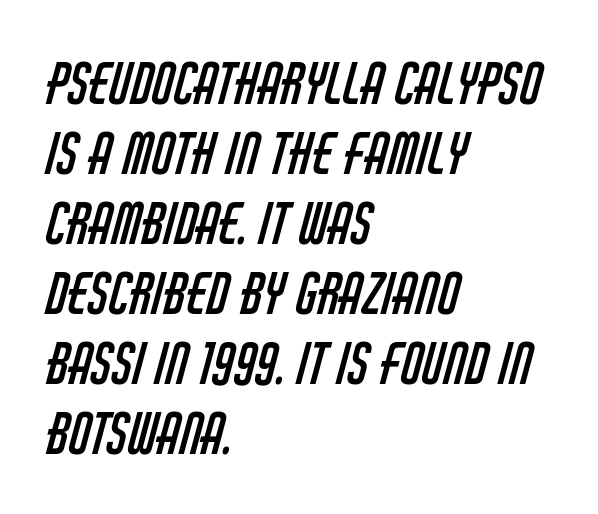
Q: Is the text bold? A: No.
Q: Is the typeface a serif or a sans-serif typeface? A: Sans-serif.
Q: Is the text underlined? A: No.
Q: How is the paragraph aligned? A: Left-aligned.
Q: Is the spacing between letters normal or unusually wide? A: Normal.
Q: Is the spacing between lines tight, normal or loose? A: Normal.
Q: Width (condensed, normal, or wide)? A: Condensed.
Q: Stroke contrast? A: Low.
Q: x-height? A: Large.
Q: Monospaced? A: No.
